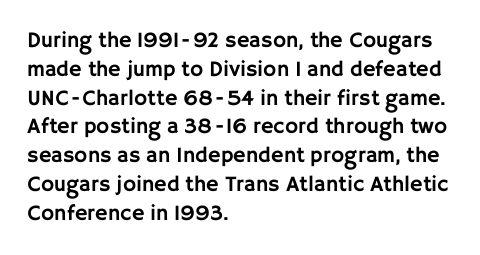
{"italic": "no", "underline": "no", "align": "left", "line_spacing": "normal", "line_spacing_ratio": 1.31, "letter_spacing": "normal", "letter_spacing_em": 0.0, "glyph_px": 22}
